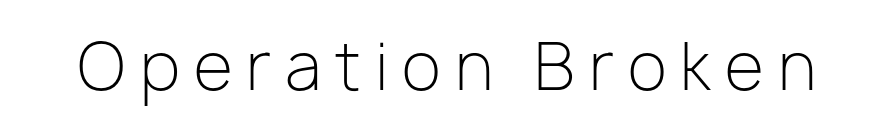
{"serif": "no", "italic": "no", "bold": "no", "weight": "light", "width": "normal", "stroke_contrast": "low", "x_height": "medium", "monospaced": "no", "underline": "no", "letter_spacing": "wide", "letter_spacing_em": 0.22, "glyph_px": 64}
